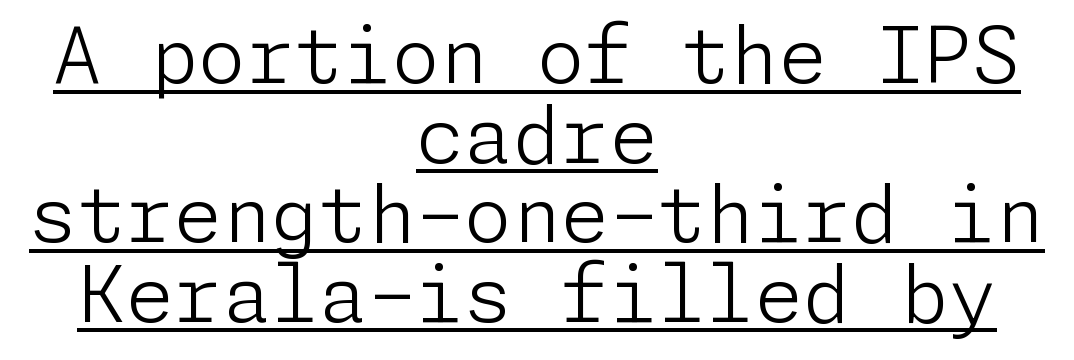
{"serif": "no", "italic": "no", "bold": "no", "weight": "light", "width": "normal", "stroke_contrast": "low", "x_height": "medium", "underline": "yes", "align": "center", "line_spacing": "tight", "line_spacing_ratio": 1.02, "letter_spacing": "normal", "letter_spacing_em": 0.0, "glyph_px": 78}
